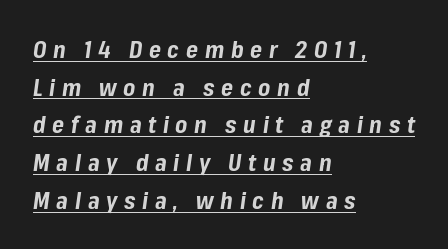
Quick note: italic. Has an underline been added? It has. The rendering uses a moderate line-height, typical for paragraphs. Typeset ragged right — the left edge is the straight one.
